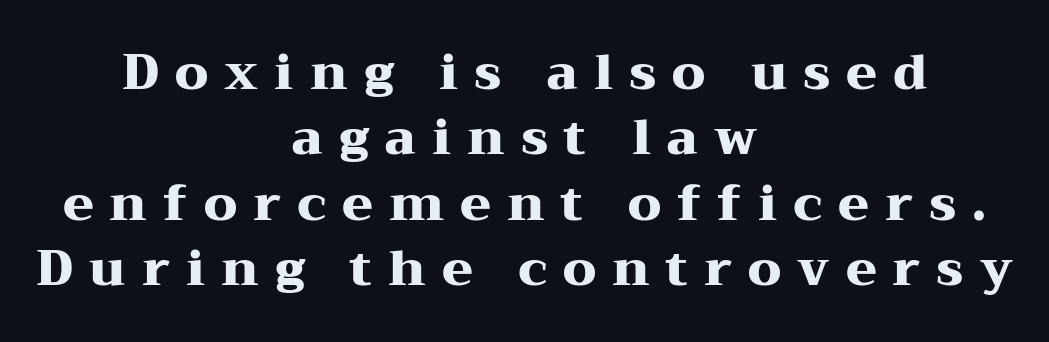
Q: Is the text bold? A: Yes.
Q: Is the text italic (slanted)? A: No, it is upright.
Q: Is the typeface a serif or a sans-serif typeface? A: Serif.
Q: Is the text underlined? A: No.
Q: How is the paragraph aligned? A: Centered.
Q: Is the spacing between letters normal or unusually wide? A: Unusually wide.
Q: Is the spacing between lines tight, normal or loose? A: Normal.
Q: Width (condensed, normal, or wide)? A: Wide.
Q: Stroke contrast? A: Medium.
Q: x-height? A: Medium.
Q: Monospaced? A: No.
